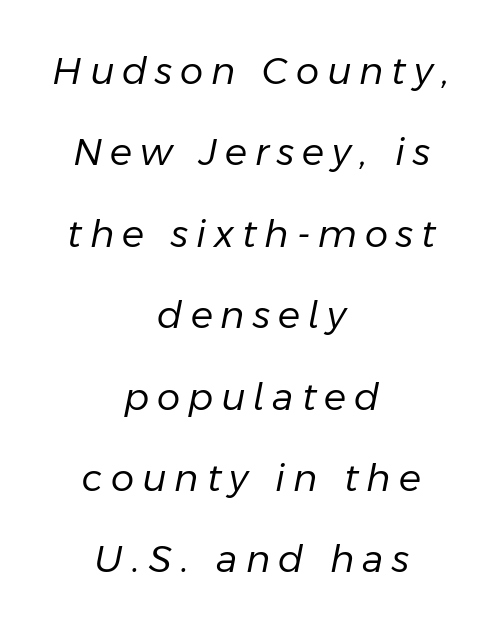
The image shows 37 px regular-weight type, italic (leaning right); set centered, loose line spacing (2.2x), unusually wide letter spacing (+0.22 em), not underlined; low stroke contrast and a medium x-height.
